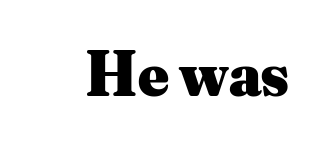
Q: Is the text bold? A: Yes.
Q: Is the text italic (slanted)? A: No, it is upright.
Q: Is the typeface a serif or a sans-serif typeface? A: Serif.
Q: Is the text underlined? A: No.
Q: Is the spacing between letters normal or unusually wide? A: Normal.
Q: Width (condensed, normal, or wide)? A: Normal.
Q: Stroke contrast? A: Medium.
Q: x-height? A: Small.
Q: Monospaced? A: No.
